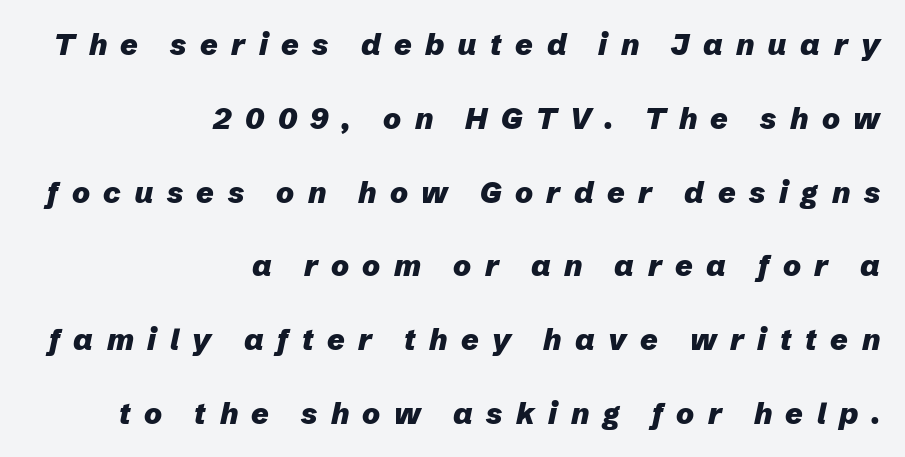
Teacher's note: observe the even right margin — that is flush-right alignment. The sample has been set heavy, in full bold. Loosely led — the rows are spread out. Beneath every word, the page is bare. Glyph-to-glyph distance is far greater than everyday printed text. A typesetter would call this proportional, since set widths differ per character.
